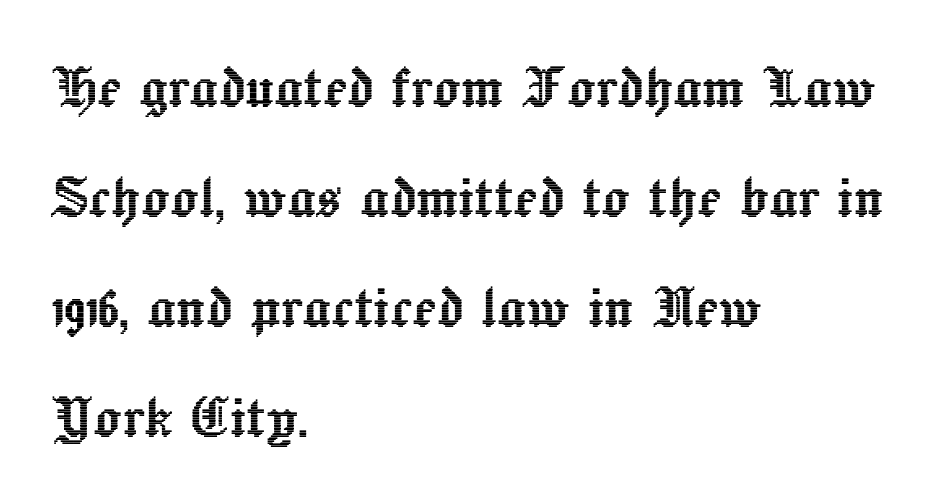
The image shows 70 px text type, upright; set left-aligned, normal line spacing (1.57x), normal letter spacing, not underlined; a medium x-height.
